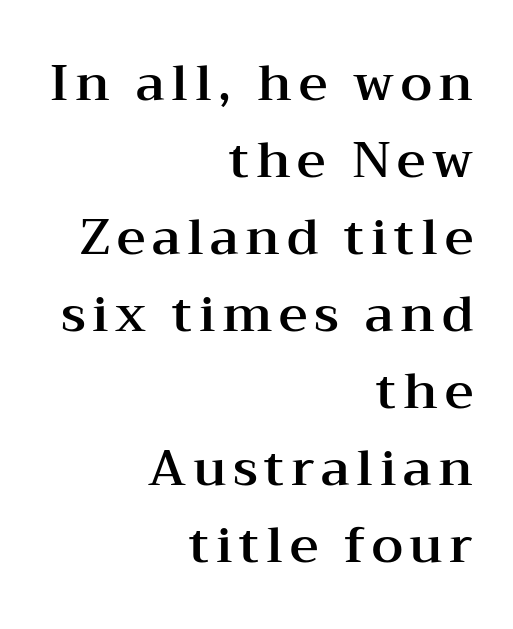
The image shows 50 px wide serif type, upright; set right-aligned, normal line spacing (1.54x), not underlined; medium stroke contrast and a medium x-height.
